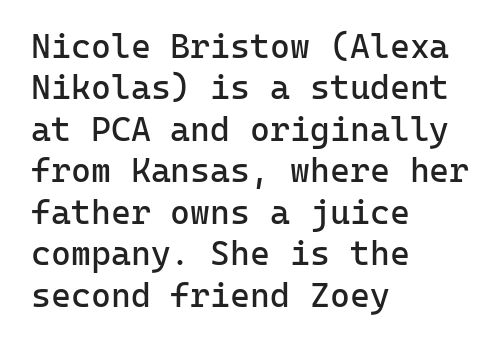
Q: Is the text bold? A: No.
Q: Is the text italic (slanted)? A: No, it is upright.
Q: Is the typeface a serif or a sans-serif typeface? A: Sans-serif.
Q: Is the text underlined? A: No.
Q: How is the paragraph aligned? A: Left-aligned.
Q: Is the spacing between letters normal or unusually wide? A: Normal.
Q: Width (condensed, normal, or wide)? A: Normal.
Q: Stroke contrast? A: Low.
Q: x-height? A: Medium.
Q: Monospaced? A: Yes.
